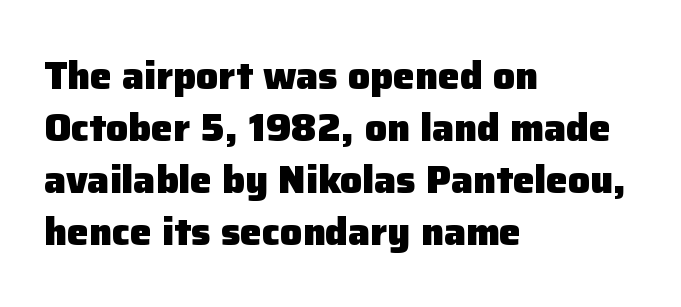
Q: Is the text bold? A: Yes.
Q: Is the text italic (slanted)? A: No, it is upright.
Q: Is the typeface a serif or a sans-serif typeface? A: Sans-serif.
Q: Is the text underlined? A: No.
Q: How is the paragraph aligned? A: Left-aligned.
Q: Is the spacing between letters normal or unusually wide? A: Normal.
Q: Is the spacing between lines tight, normal or loose? A: Normal.
Q: Width (condensed, normal, or wide)? A: Normal.
Q: Stroke contrast? A: Low.
Q: x-height? A: Medium.
Q: Monospaced? A: No.
